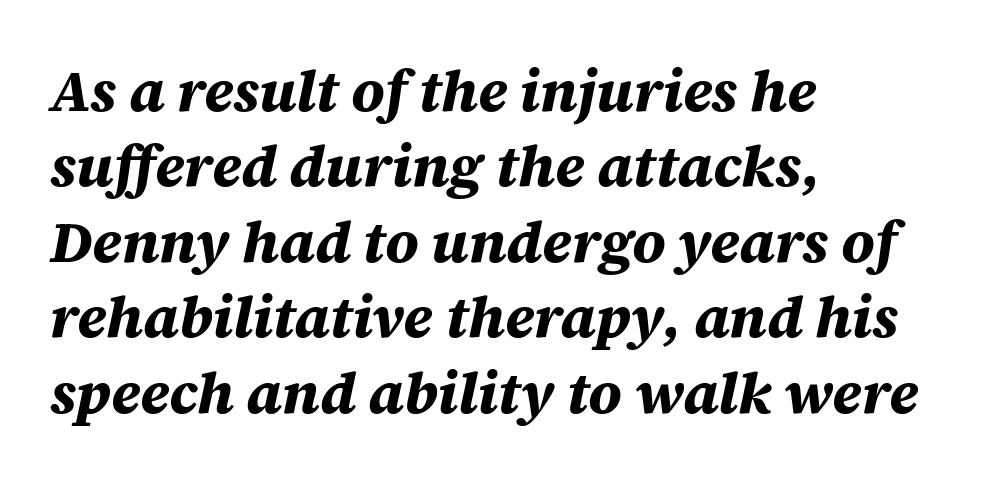
Emphasis by weight is at full strength: bold. Is the type slanted? Yes — the strokes lean at a clear angle. Type without underlining. The line-height multiplier appears to be the usual default. Proportional: the letters do not fall into vertical columns.
